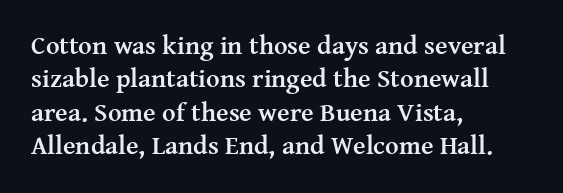
The image shows 26 px bold type, upright; set left-aligned, normal line spacing (1.28x), normal letter spacing, not underlined.
